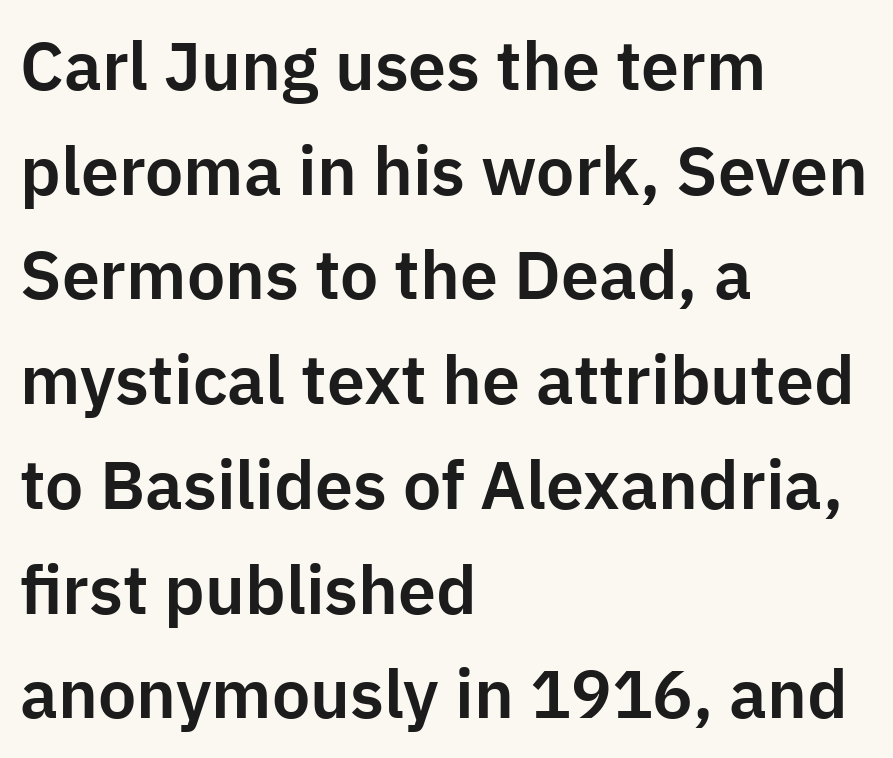
The image shows 68 px sans-serif type, upright; set left-aligned, normal line spacing (1.54x), normal letter spacing, not underlined; low stroke contrast and a medium x-height.
